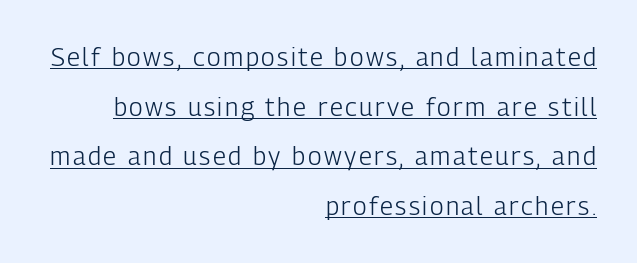
The image shows 25 px text type, upright; set right-aligned, loose line spacing (1.99x), underlined.
